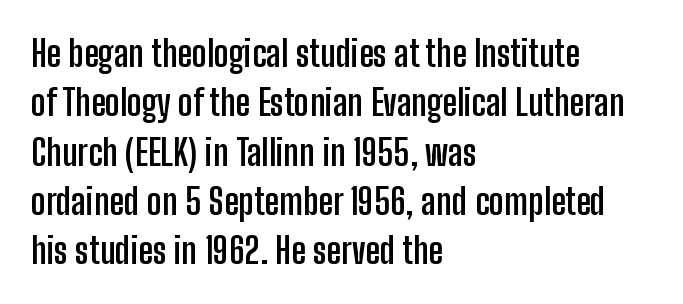
The image shows 36 px semibold, condensed sans-serif type, upright; set left-aligned, normal line spacing (1.37x), normal letter spacing, not underlined; low stroke contrast and a medium x-height.
